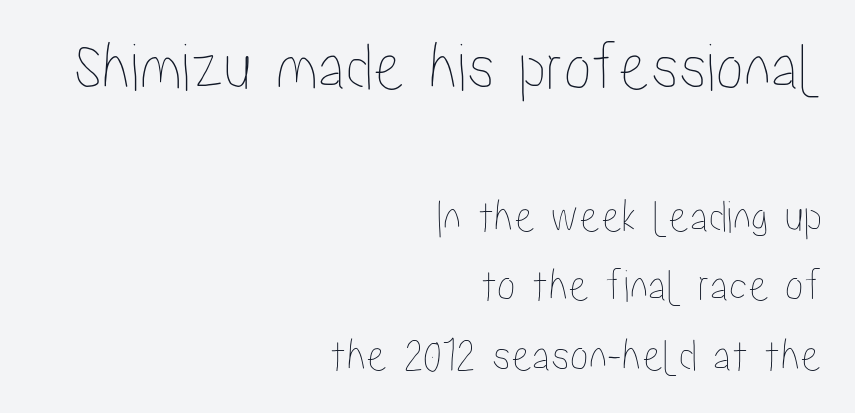
Q: Is the text italic (slanted)? A: No, it is upright.
Q: Is the text underlined? A: No.
Q: How is the paragraph aligned? A: Right-aligned.
Q: Is the spacing between letters normal or unusually wide? A: Normal.
Q: Is the spacing between lines tight, normal or loose? A: Normal.
Q: Which block of text is set in a larger size, the first (top) or the second (bottom)? A: The first (top) one.
Q: Width (condensed, normal, or wide)? A: Condensed.
Q: Stroke contrast? A: Low.
Q: x-height? A: Medium.
Q: Monospaced? A: No.
